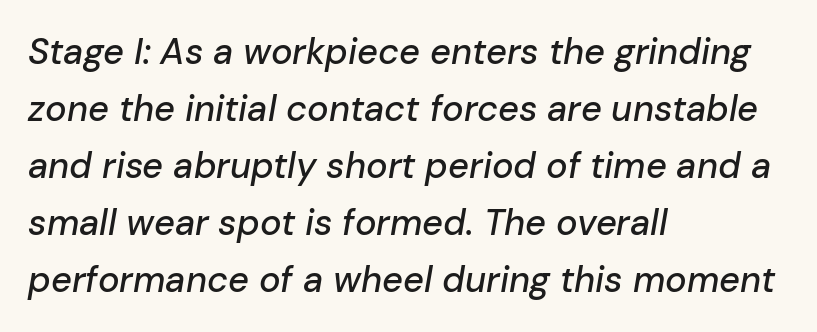
The image shows 36 px text type, italic (leaning right); set left-aligned, normal line spacing (1.58x), normal letter spacing, not underlined; low stroke contrast and a medium x-height.
